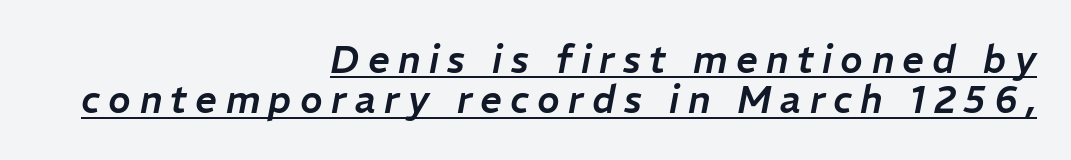
Q: Is the text italic (slanted)? A: Yes, it leans right by about 11 degrees.
Q: Is the text underlined? A: Yes.
Q: How is the paragraph aligned? A: Right-aligned.
Q: Is the spacing between letters normal or unusually wide? A: Unusually wide.
Q: Is the spacing between lines tight, normal or loose? A: Tight.
Q: Width (condensed, normal, or wide)? A: Normal.
Q: Stroke contrast? A: Low.
Q: x-height? A: Medium.
Q: Monospaced? A: No.
